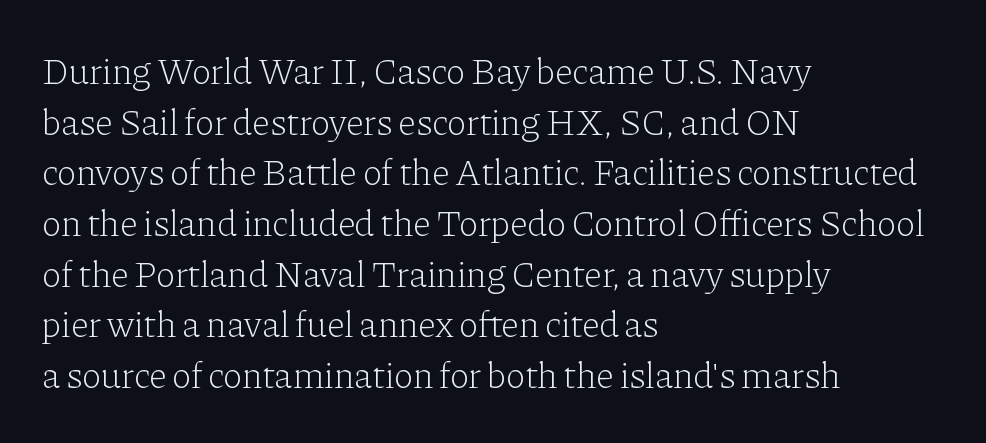
The image shows 37 px light serif type, upright; set left-aligned, normal line spacing (1.37x), normal letter spacing, not underlined; low stroke contrast and a medium x-height.
